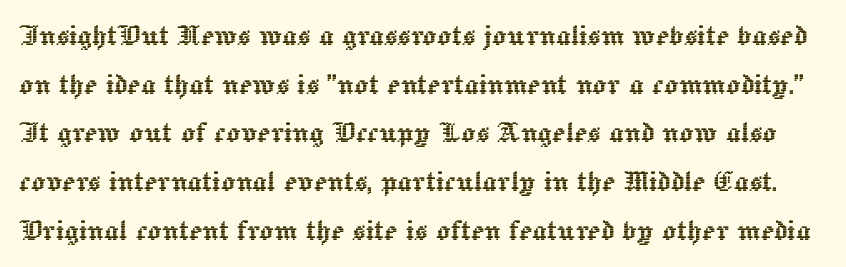
Q: Is the text italic (slanted)? A: No, it is upright.
Q: Is the text underlined? A: No.
Q: Is the spacing between letters normal or unusually wide? A: Normal.
Q: Is the spacing between lines tight, normal or loose? A: Normal.
Q: Width (condensed, normal, or wide)? A: Normal.
Q: x-height? A: Medium.
Q: Monospaced? A: No.
